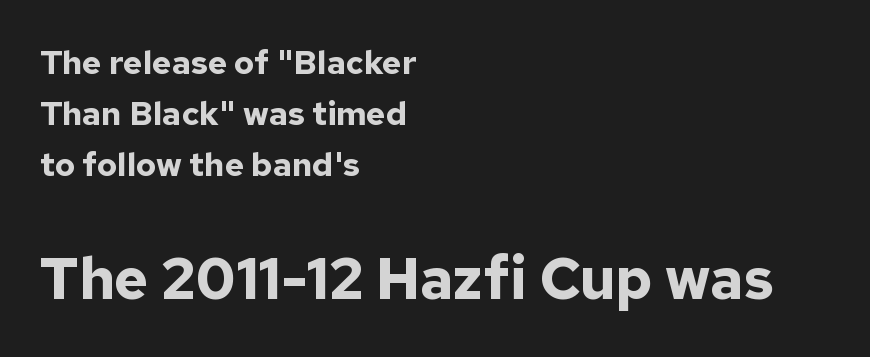
{"serif": "no", "italic": "no", "bold": "yes", "weight": "bold", "width": "normal", "stroke_contrast": "low", "x_height": "medium", "monospaced": "no", "underline": "no", "align": "left", "line_spacing": "normal", "line_spacing_ratio": 1.54, "letter_spacing": "normal", "letter_spacing_em": 0.0, "larger_block": "second", "size_ratio": 1.76, "glyph_px": 58}
